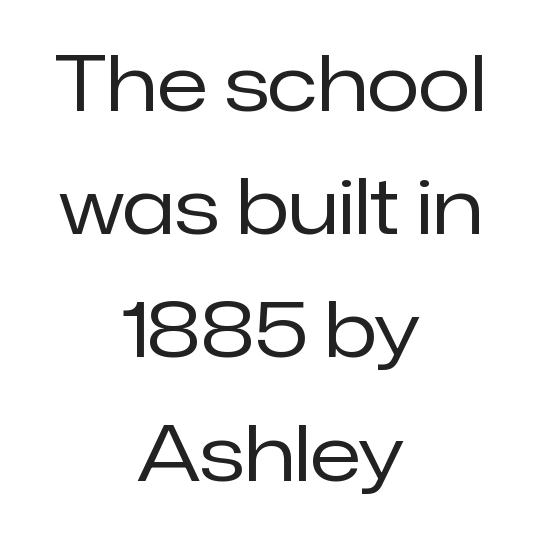
Q: Is the text bold? A: No.
Q: Is the text italic (slanted)? A: No, it is upright.
Q: Is the typeface a serif or a sans-serif typeface? A: Sans-serif.
Q: Is the text underlined? A: No.
Q: How is the paragraph aligned? A: Centered.
Q: Is the spacing between letters normal or unusually wide? A: Normal.
Q: Is the spacing between lines tight, normal or loose? A: Normal.
Q: Width (condensed, normal, or wide)? A: Normal.
Q: Stroke contrast? A: Low.
Q: x-height? A: Medium.
Q: Monospaced? A: No.
